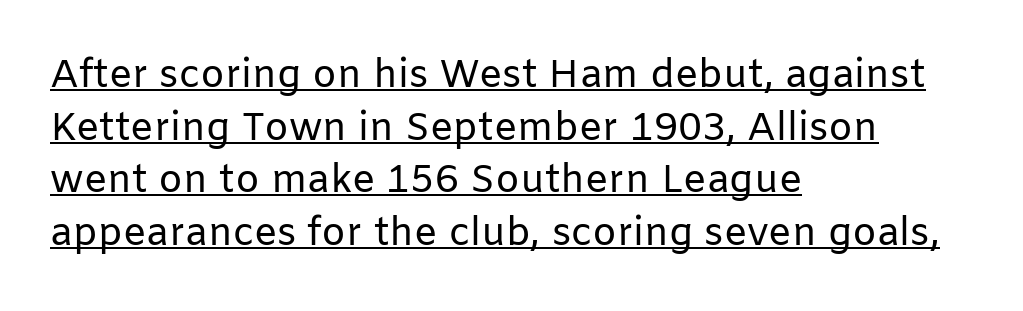
Q: Is the text bold? A: No.
Q: Is the text italic (slanted)? A: No, it is upright.
Q: Is the typeface a serif or a sans-serif typeface? A: Sans-serif.
Q: Is the text underlined? A: Yes.
Q: How is the paragraph aligned? A: Left-aligned.
Q: Is the spacing between letters normal or unusually wide? A: Normal.
Q: Is the spacing between lines tight, normal or loose? A: Normal.
Q: Width (condensed, normal, or wide)? A: Normal.
Q: Stroke contrast? A: Low.
Q: x-height? A: Medium.
Q: Monospaced? A: No.
